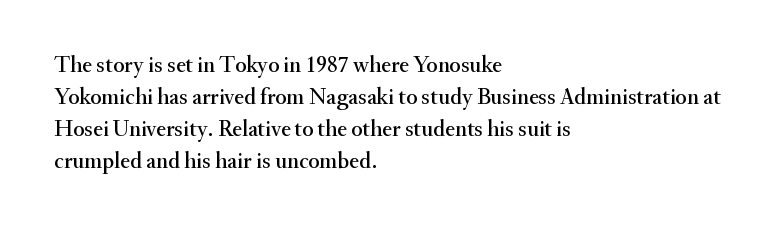
{"italic": "no", "underline": "no", "align": "left", "line_spacing": "normal", "line_spacing_ratio": 1.39, "letter_spacing": "normal", "letter_spacing_em": 0.0, "glyph_px": 23}
